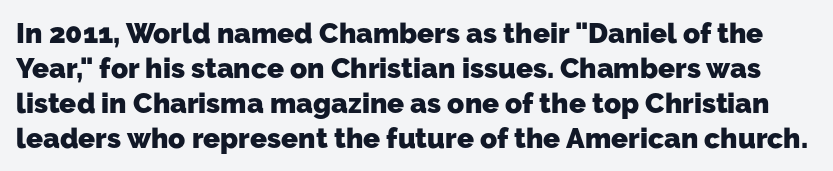
Q: Is the text bold? A: Yes.
Q: Is the typeface a serif or a sans-serif typeface? A: Sans-serif.
Q: Is the text underlined? A: No.
Q: Is the spacing between letters normal or unusually wide? A: Normal.
Q: Is the spacing between lines tight, normal or loose? A: Normal.
Q: Width (condensed, normal, or wide)? A: Normal.
Q: Stroke contrast? A: Low.
Q: x-height? A: Medium.
Q: Monospaced? A: No.
